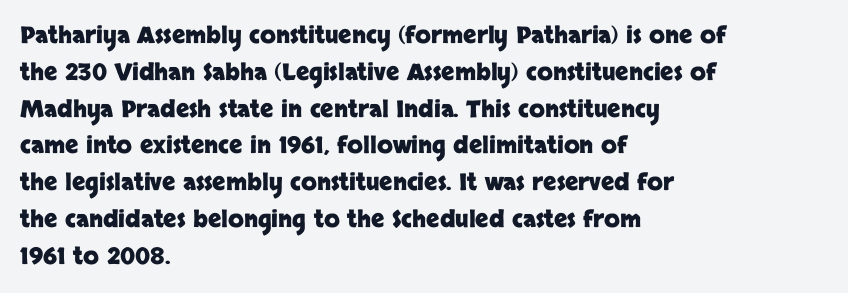
Q: Is the text bold? A: Yes.
Q: Is the text italic (slanted)? A: No, it is upright.
Q: Is the text underlined? A: No.
Q: How is the paragraph aligned? A: Left-aligned.
Q: Is the spacing between letters normal or unusually wide? A: Normal.
Q: Is the spacing between lines tight, normal or loose? A: Normal.
